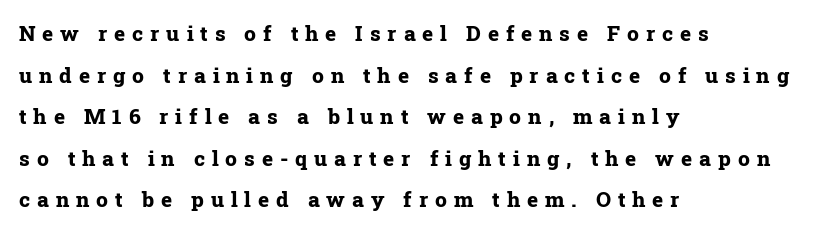
Q: Is the text bold? A: Yes.
Q: Is the text italic (slanted)? A: No, it is upright.
Q: Is the text underlined? A: No.
Q: How is the paragraph aligned? A: Left-aligned.
Q: Is the spacing between letters normal or unusually wide? A: Unusually wide.
Q: Is the spacing between lines tight, normal or loose? A: Loose.
